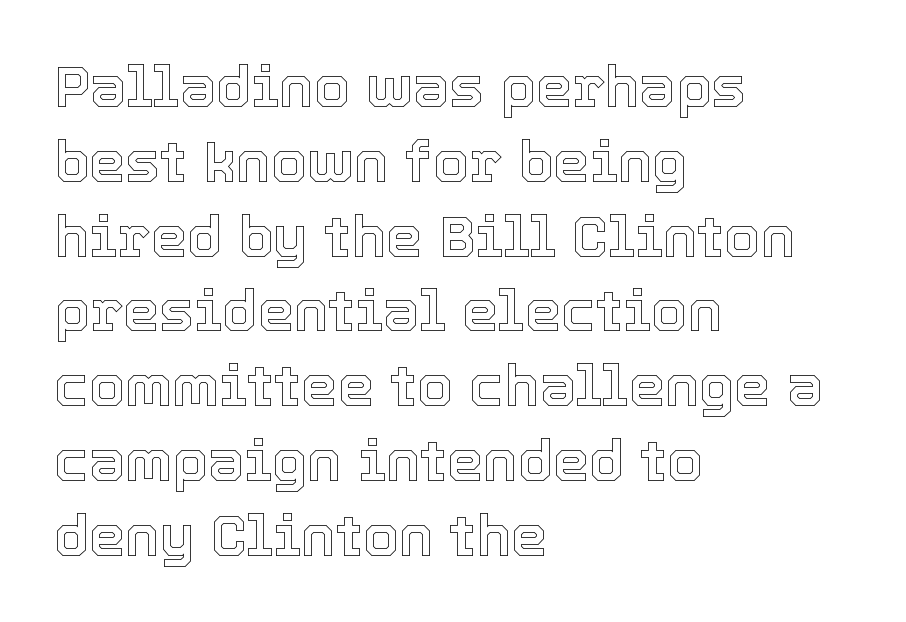
A typesetter would call this proportional, since set widths differ per character. Has an underline been added? It has not. This rendering uses left alignment, leaving the right contour irregular. This rendering leaves character spacing at its baseline value. No italicization has been applied; the sample stays upright. The rendering uses a moderate line-height, typical for paragraphs.
